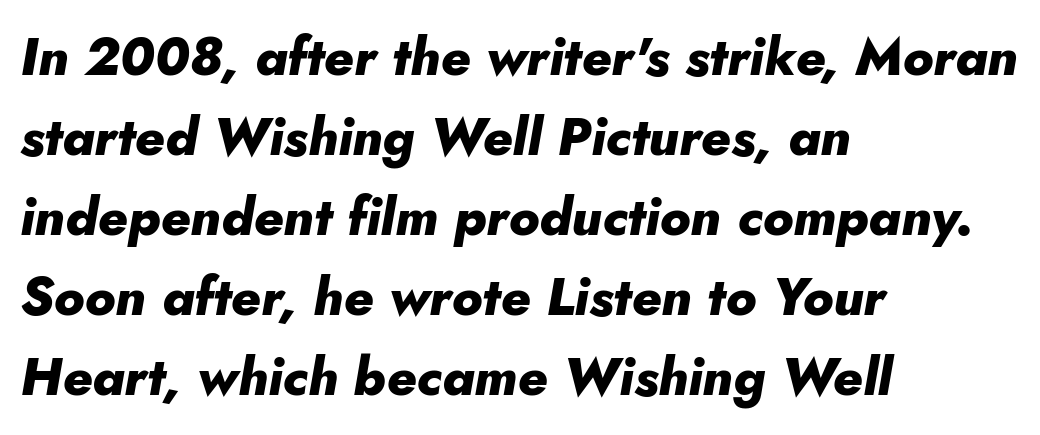
Q: Is the text bold? A: Yes.
Q: Is the text italic (slanted)? A: Yes, it leans right by about 10 degrees.
Q: Is the text underlined? A: No.
Q: How is the paragraph aligned? A: Left-aligned.
Q: Is the spacing between letters normal or unusually wide? A: Normal.
Q: Is the spacing between lines tight, normal or loose? A: Normal.
Q: Width (condensed, normal, or wide)? A: Normal.
Q: Stroke contrast? A: Low.
Q: x-height? A: Small.
Q: Monospaced? A: No.
